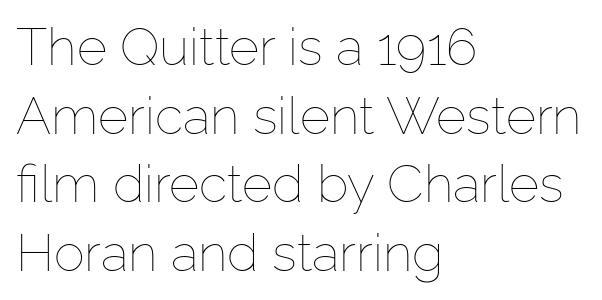
Is there any slant? The stems are plumb. The paragraph shown leans on its left margin. Honestly, the row spacing looks completely unremarkable. Descenders hang freely into open space. Nothing heavy about these letters — not bold at all.
